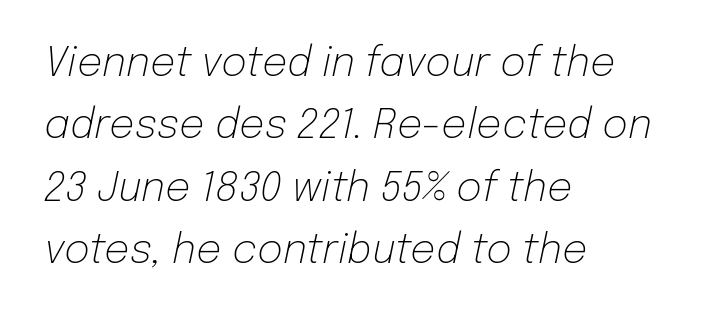
{"italic": "yes", "lean": "right", "slant_degrees": 12, "bold": "no", "weight": "light", "width": "normal", "stroke_contrast": "low", "x_height": "medium", "monospaced": "no", "underline": "no", "align": "left", "line_spacing": "normal", "line_spacing_ratio": 1.56, "letter_spacing": "normal", "letter_spacing_em": 0.0, "glyph_px": 40}
